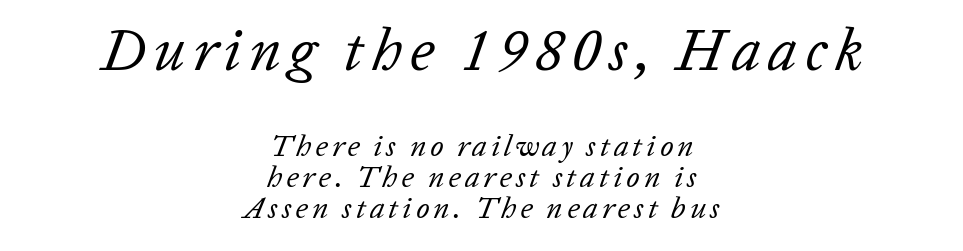
{"italic": "yes", "lean": "right", "slant_degrees": 20, "bold": "no", "weight": "regular", "width": "normal", "stroke_contrast": "low", "x_height": "medium", "monospaced": "no", "underline": "no", "align": "center", "line_spacing": "tight", "line_spacing_ratio": 1.03, "larger_block": "first", "size_ratio": 1.97, "glyph_px": 59}
